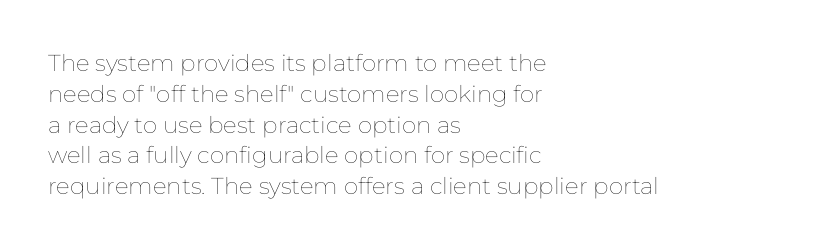
Q: Is the text bold? A: No.
Q: Is the text italic (slanted)? A: No, it is upright.
Q: Is the text underlined? A: No.
Q: How is the paragraph aligned? A: Left-aligned.
Q: Is the spacing between letters normal or unusually wide? A: Normal.
Q: Is the spacing between lines tight, normal or loose? A: Normal.
